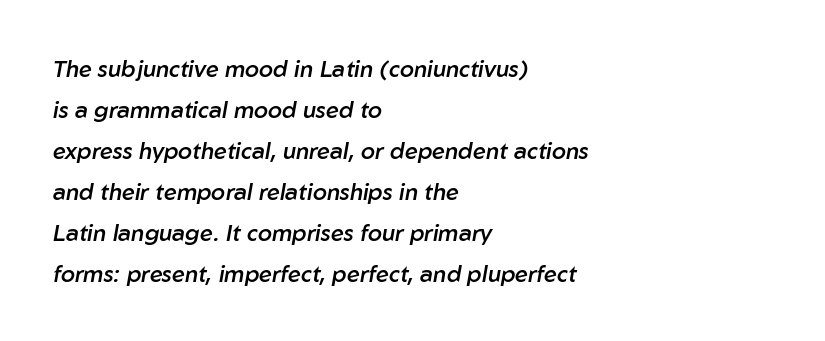
Q: Is the text bold? A: Semi-bold.
Q: Is the text italic (slanted)? A: Yes, it leans right by about 10 degrees.
Q: Is the text underlined? A: No.
Q: How is the paragraph aligned? A: Left-aligned.
Q: Is the spacing between letters normal or unusually wide? A: Normal.
